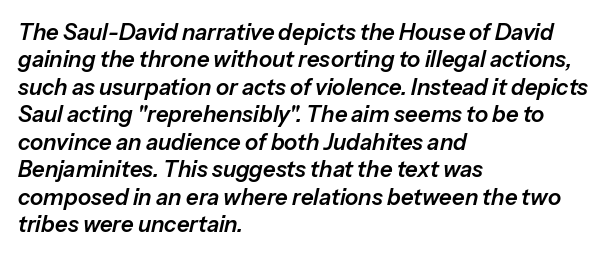
The image shows 22 px text type, italic (leaning right); set left-aligned, normal line spacing (1.25x), normal letter spacing, not underlined.
